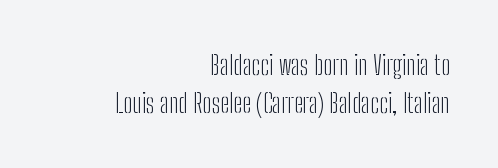
{"italic": "no", "bold": "no", "underline": "no", "align": "right", "line_spacing": "normal", "line_spacing_ratio": 1.41, "letter_spacing": "normal", "letter_spacing_em": 0.0, "glyph_px": 27}
